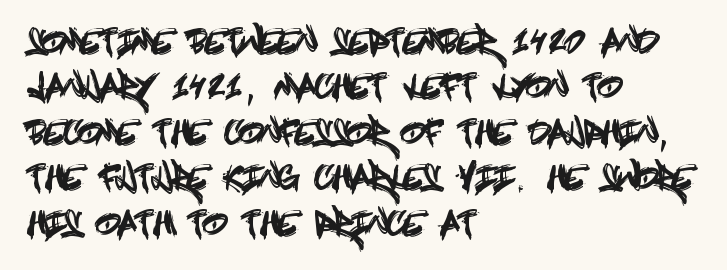
{"serif": "no", "width": "condensed", "x_height": "large", "underline": "no", "align": "left", "line_spacing": "normal", "line_spacing_ratio": 1.42, "letter_spacing": "normal", "letter_spacing_em": 0.0, "glyph_px": 32}
